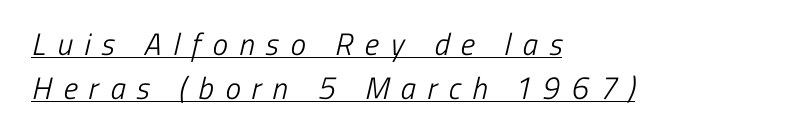
{"serif": "no", "bold": "no", "weight": "light", "width": "condensed", "stroke_contrast": "low", "x_height": "medium", "monospaced": "no", "underline": "yes", "align": "left", "line_spacing": "normal", "line_spacing_ratio": 1.43, "letter_spacing": "wide", "letter_spacing_em": 0.37, "glyph_px": 31}
